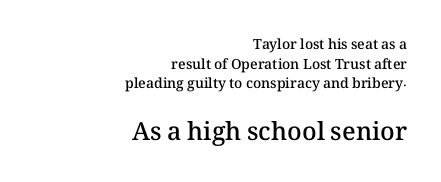
The image shows 25 px text type, upright; set right-aligned, normal line spacing (1.4x), normal letter spacing, not underlined; the second (bottom) block is 1.79x larger.
